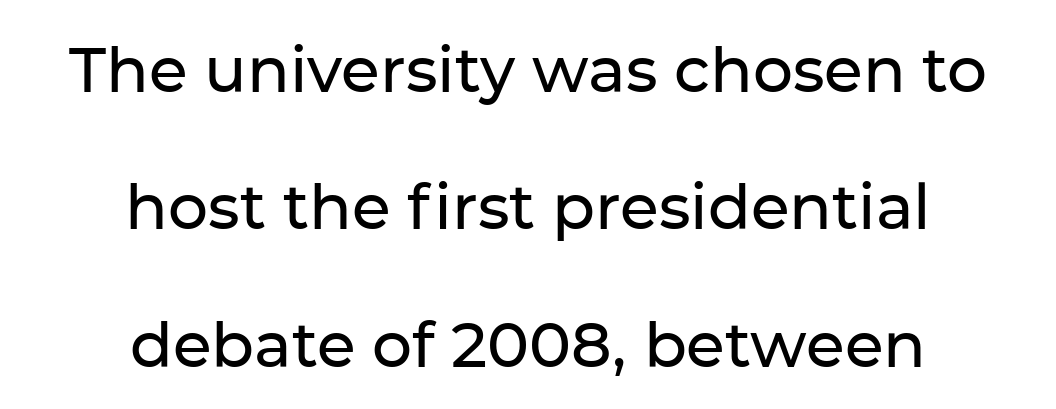
Q: Is the text italic (slanted)? A: No, it is upright.
Q: Is the typeface a serif or a sans-serif typeface? A: Sans-serif.
Q: Is the text underlined? A: No.
Q: How is the paragraph aligned? A: Centered.
Q: Is the spacing between letters normal or unusually wide? A: Normal.
Q: Is the spacing between lines tight, normal or loose? A: Loose.
Q: Width (condensed, normal, or wide)? A: Normal.
Q: Stroke contrast? A: Low.
Q: x-height? A: Medium.
Q: Monospaced? A: No.
